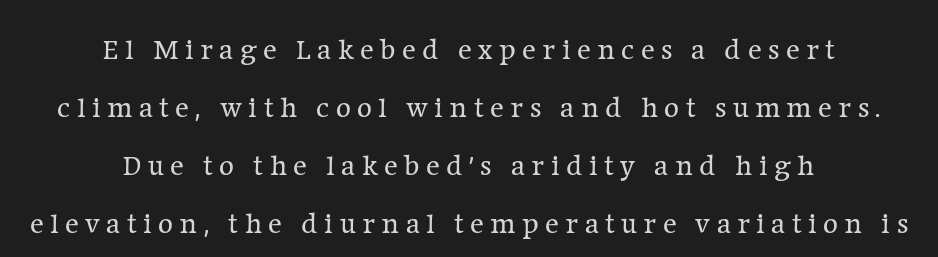
Q: Is the text bold? A: No.
Q: Is the text italic (slanted)? A: No, it is upright.
Q: Is the typeface a serif or a sans-serif typeface? A: Serif.
Q: Is the text underlined? A: No.
Q: How is the paragraph aligned? A: Centered.
Q: Is the spacing between letters normal or unusually wide? A: Unusually wide.
Q: Is the spacing between lines tight, normal or loose? A: Loose.
Q: Width (condensed, normal, or wide)? A: Normal.
Q: Stroke contrast? A: Low.
Q: x-height? A: Medium.
Q: Monospaced? A: No.
